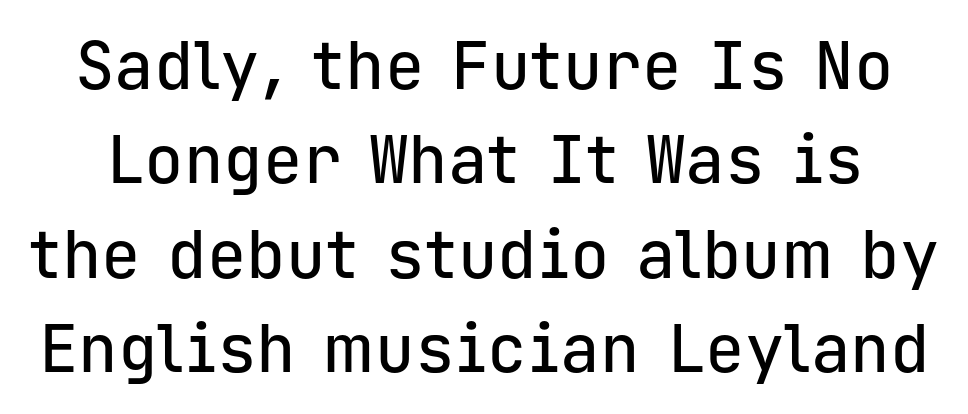
This sample uses a sans-serif face. Rows of type keep a routine distance in the vertical direction. Just letters on the line, the space beneath them empty. The rendering uses typewriter-style spacing with identical character cells.
